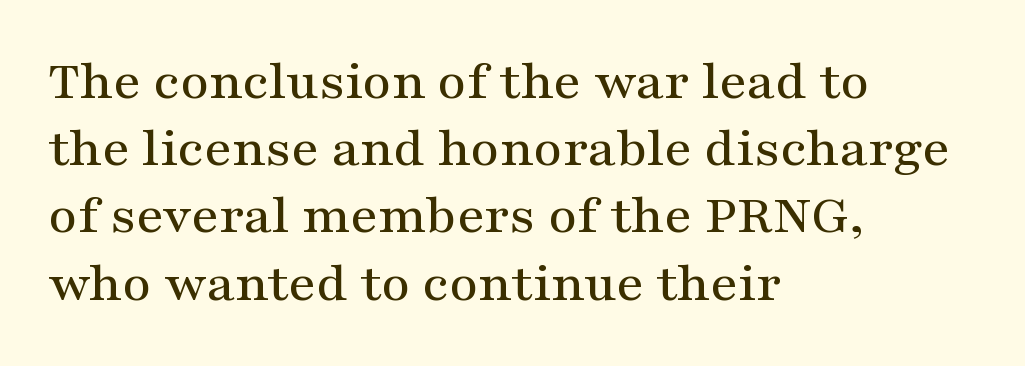
Q: Is the text italic (slanted)? A: No, it is upright.
Q: Is the typeface a serif or a sans-serif typeface? A: Serif.
Q: Is the text underlined? A: No.
Q: How is the paragraph aligned? A: Left-aligned.
Q: Is the spacing between letters normal or unusually wide? A: Normal.
Q: Width (condensed, normal, or wide)? A: Wide.
Q: Stroke contrast? A: Medium.
Q: x-height? A: Medium.
Q: Monospaced? A: No.
